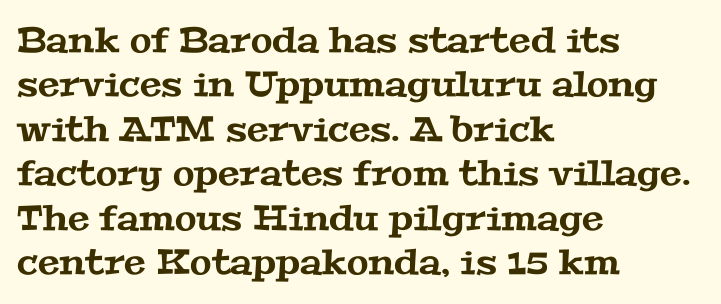
The image shows 35 px wide serif type; set left-aligned, normal line spacing (1.27x), normal letter spacing, not underlined; medium stroke contrast and a medium x-height.
